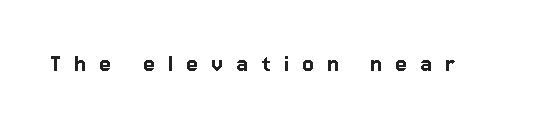
Short note: letters widely spaced. Bare-footed words on every line. Characters remain perfectly vertical along every line.
